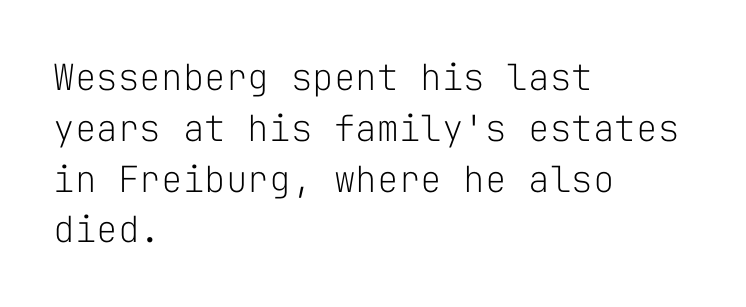
{"serif": "no", "italic": "no", "bold": "no", "weight": "light", "width": "normal", "stroke_contrast": "low", "x_height": "medium", "monospaced": "yes", "underline": "no", "align": "left", "line_spacing": "normal", "line_spacing_ratio": 1.41, "letter_spacing": "normal", "letter_spacing_em": 0.0, "glyph_px": 36}
